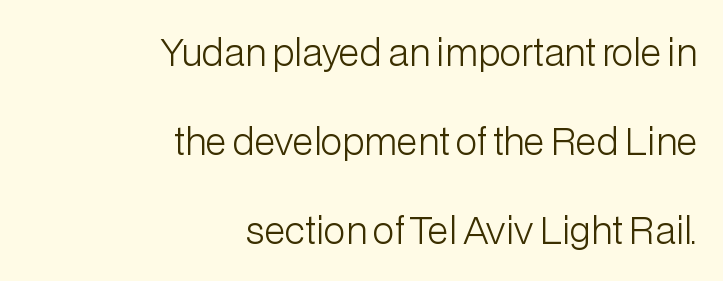
Q: Is the text bold? A: No.
Q: Is the text italic (slanted)? A: No, it is upright.
Q: Is the typeface a serif or a sans-serif typeface? A: Sans-serif.
Q: Is the text underlined? A: No.
Q: How is the paragraph aligned? A: Right-aligned.
Q: Is the spacing between letters normal or unusually wide? A: Normal.
Q: Is the spacing between lines tight, normal or loose? A: Loose.
Q: Width (condensed, normal, or wide)? A: Normal.
Q: Stroke contrast? A: Low.
Q: x-height? A: Medium.
Q: Monospaced? A: No.
